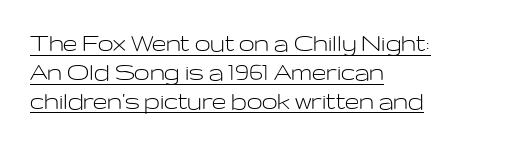
The type sits square on the baseline with zero lean. Default kerning and tracking; the words read as compact shapes. Somebody hit Ctrl+U on this one — the words are underlined. Heaviness? Minimal to ordinary, like unemphasized prose.
